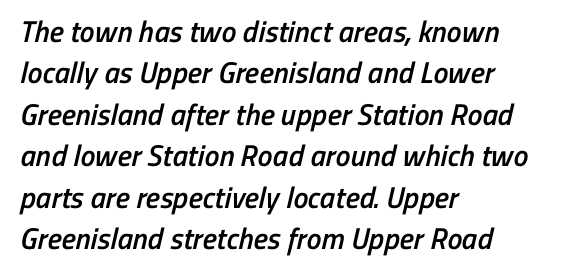
This sample is left-justified, so line endings fall wherever the words run out. The passage shown is typed in a proportional face where columns would drift. The passage shown stacks its lines at a standard gap. In terms of weight, the rendering is demibold, just under bold. No feet cap the strokes, marking this as sans-serif type. Just letters on the line, the space beneath them empty.
